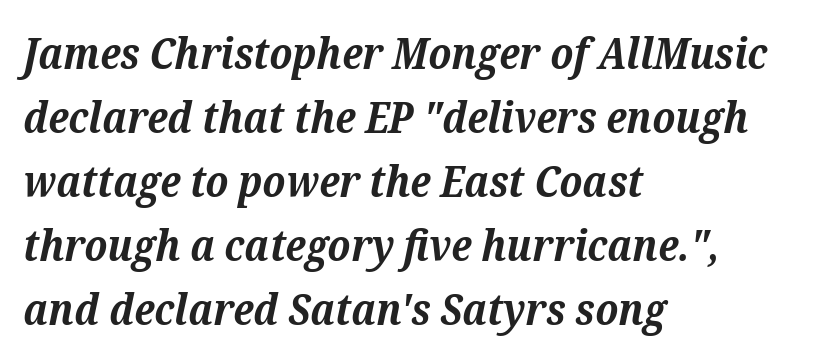
{"serif": "yes", "italic": "yes", "lean": "right", "slant_degrees": 12, "bold": "yes", "weight": "bold", "width": "normal", "stroke_contrast": "medium", "x_height": "medium", "monospaced": "no", "underline": "no", "align": "left", "line_spacing": "normal", "line_spacing_ratio": 1.49, "letter_spacing": "normal", "letter_spacing_em": 0.0, "glyph_px": 43}
